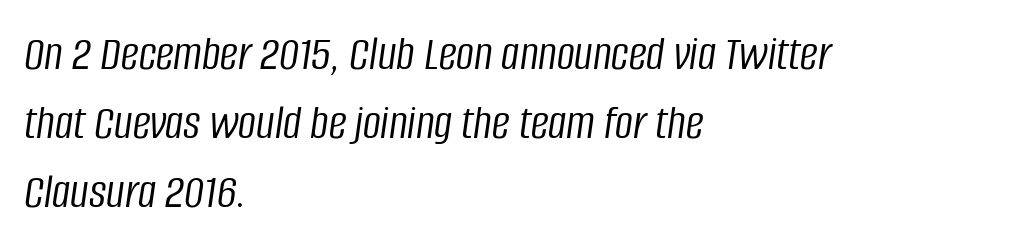
Leading: standard. A typesetter would call this zero additional tracking. The space beneath each line is pristine and unruled. These lines are rendered in a variable-pitch font.
